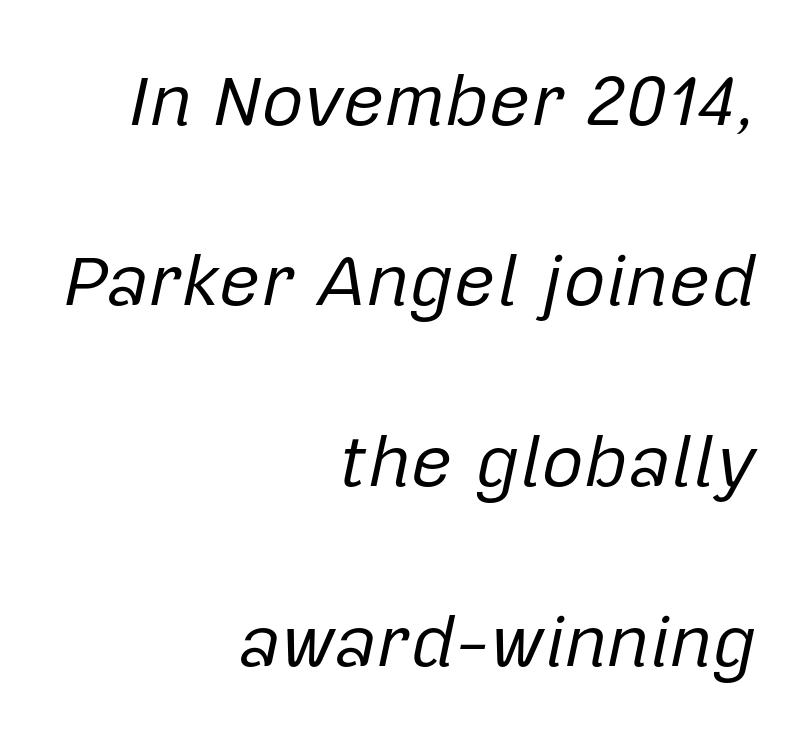
The image shows 73 px regular-weight type, italic (leaning right); set right-aligned, loose line spacing (2.47x), normal letter spacing, not underlined; low stroke contrast and a medium x-height.
